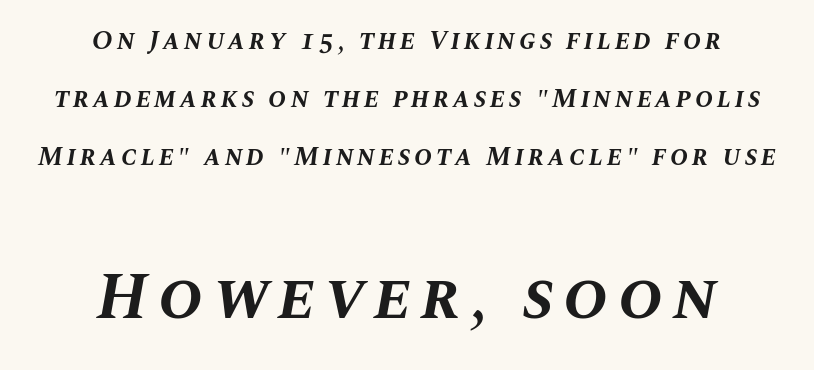
Pretty heavy lettering here — definitely bold. There's an unmistakable incline to the writing here. In terms of leading, this rendering errs on the spacious side. Do the characters align in a grid? No, the font is proportional. Short and long lines alike share a common midpoint. Glance below the letters and you will spot only blank space.
